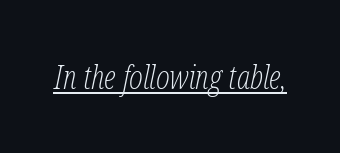
Q: Is the text bold? A: No.
Q: Is the text italic (slanted)? A: Yes, it leans right by about 12 degrees.
Q: Is the typeface a serif or a sans-serif typeface? A: Serif.
Q: Is the text underlined? A: Yes.
Q: Is the spacing between letters normal or unusually wide? A: Normal.
Q: Width (condensed, normal, or wide)? A: Condensed.
Q: Stroke contrast? A: Low.
Q: x-height? A: Medium.
Q: Monospaced? A: No.
